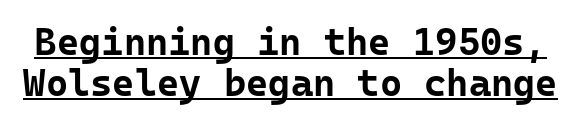
Q: Is the text bold? A: Yes.
Q: Is the text italic (slanted)? A: No, it is upright.
Q: Is the typeface a serif or a sans-serif typeface? A: Sans-serif.
Q: Is the text underlined? A: Yes.
Q: Is the spacing between letters normal or unusually wide? A: Normal.
Q: Is the spacing between lines tight, normal or loose? A: Tight.
Q: Width (condensed, normal, or wide)? A: Normal.
Q: Stroke contrast? A: Low.
Q: x-height? A: Medium.
Q: Monospaced? A: Yes.
